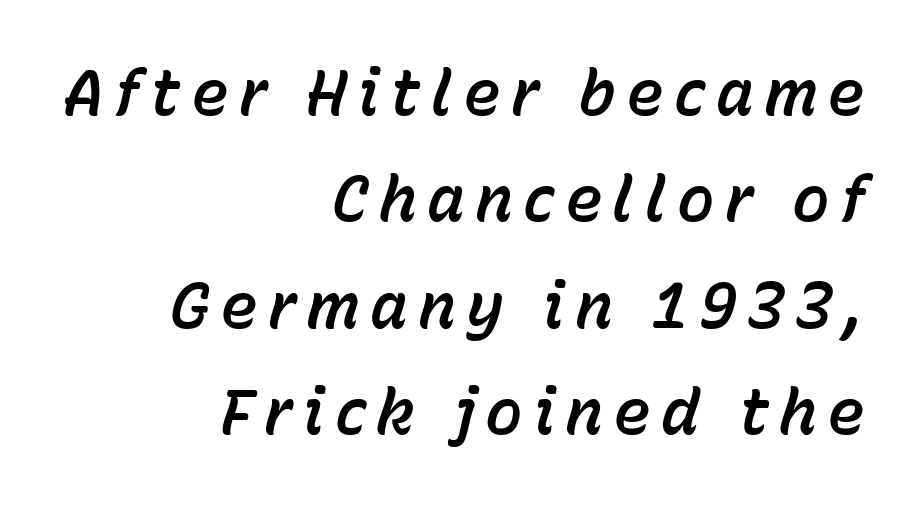
{"italic": "yes", "lean": "right", "slant_degrees": 15, "width": "normal", "stroke_contrast": "low", "x_height": "medium", "monospaced": "no", "underline": "no", "align": "right", "line_spacing": "normal", "line_spacing_ratio": 1.69, "glyph_px": 63}
